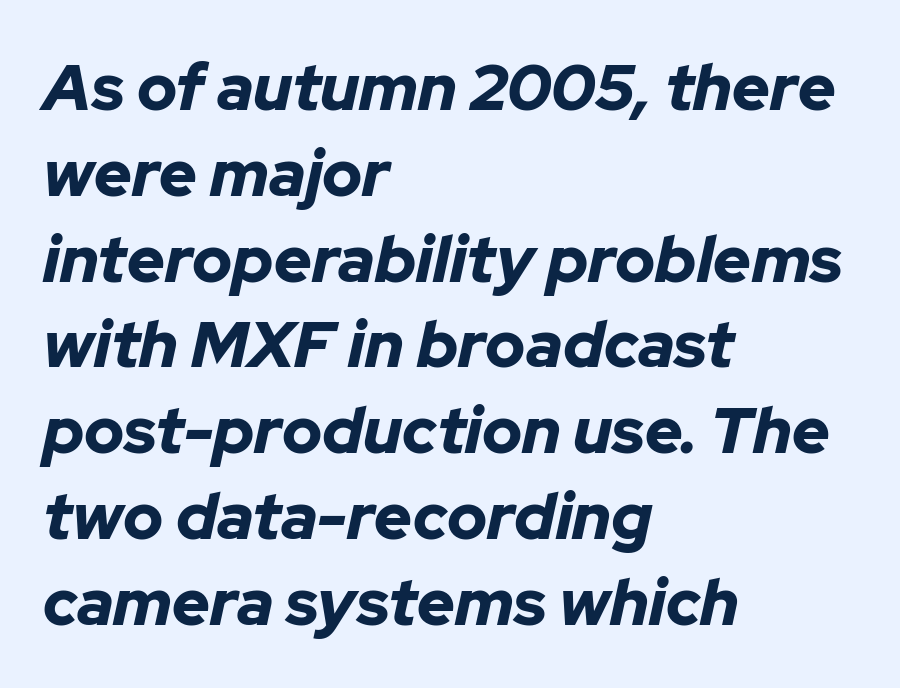
The image shows 65 px bold type, italic (leaning right); set left-aligned, normal line spacing (1.32x), normal letter spacing, not underlined; low stroke contrast and a medium x-height.
